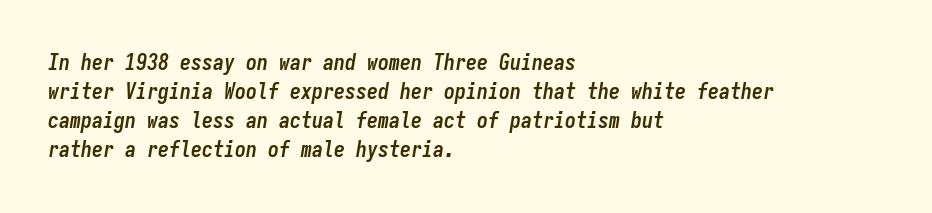
Q: Is the text bold? A: Yes.
Q: Is the text italic (slanted)? A: Yes, it leans right by about 9 degrees.
Q: Is the text underlined? A: No.
Q: How is the paragraph aligned? A: Left-aligned.
Q: Is the spacing between letters normal or unusually wide? A: Normal.
Q: Is the spacing between lines tight, normal or loose? A: Normal.
